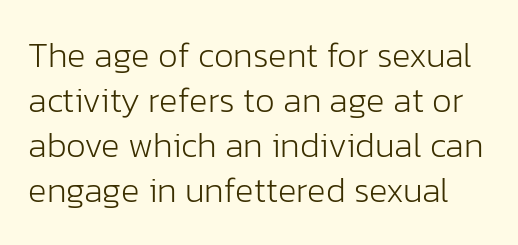
The rendering uses a moderate line-height, typical for paragraphs. Weight class: somewhere from thin through regular. Is this a fixed-width face? No — the glyphs have proportional, varying widths. Tall strokes in this sample are plumb rather than angled. Nobody drew a line under any word here. Words appear dense and cohesive because spacing is normal.
